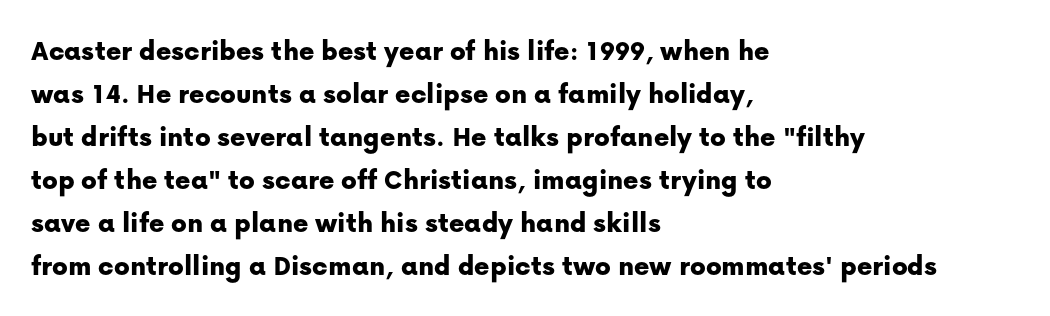
The image shows 29 px sans-serif type, upright; set left-aligned, normal line spacing (1.48x), normal letter spacing, not underlined; low stroke contrast and a medium x-height.
